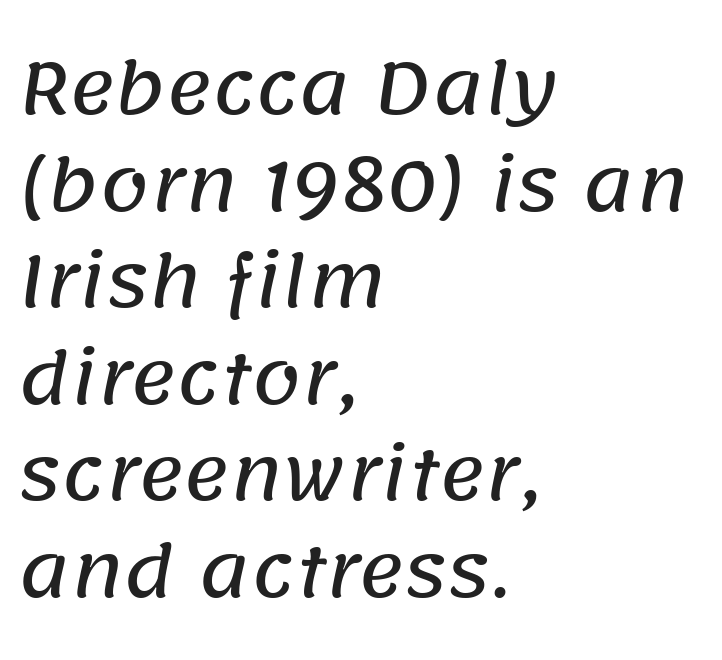
The image shows 70 px sans-serif type; set left-aligned, normal line spacing (1.38x), normal letter spacing, not underlined; low stroke contrast and a large x-height.
